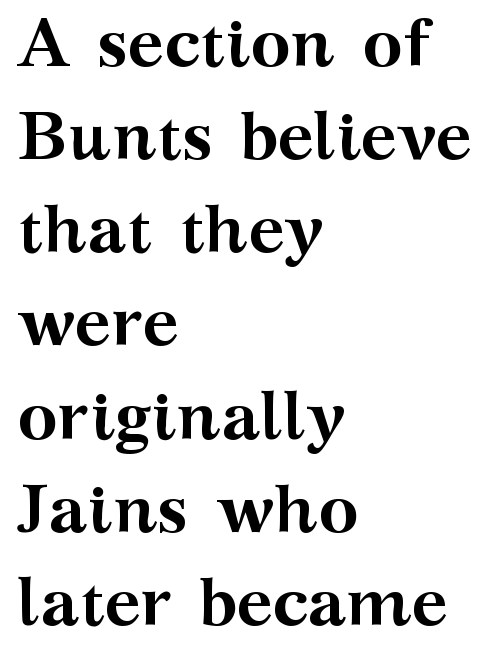
Q: Is the text bold? A: Yes.
Q: Is the text italic (slanted)? A: No, it is upright.
Q: Is the typeface a serif or a sans-serif typeface? A: Serif.
Q: Is the text underlined? A: No.
Q: How is the paragraph aligned? A: Left-aligned.
Q: Is the spacing between letters normal or unusually wide? A: Normal.
Q: Is the spacing between lines tight, normal or loose? A: Normal.
Q: Width (condensed, normal, or wide)? A: Wide.
Q: Stroke contrast? A: Medium.
Q: x-height? A: Medium.
Q: Monospaced? A: No.
